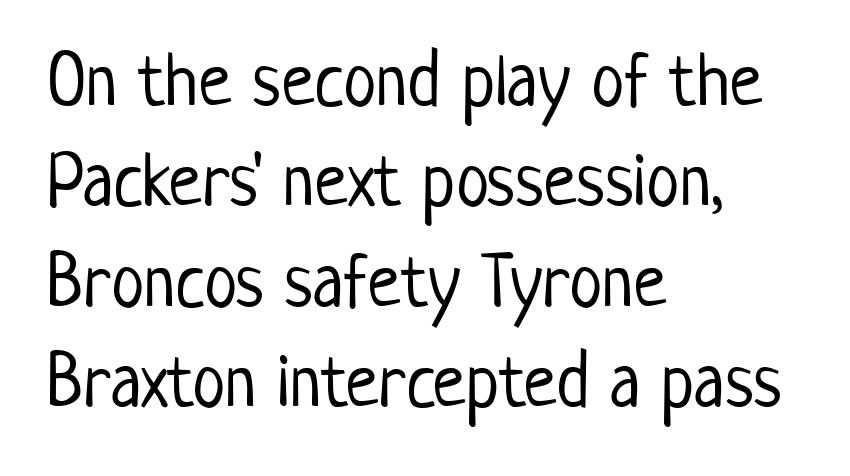
{"serif": "no", "italic": "no", "bold": "no", "weight": "light", "width": "condensed", "stroke_contrast": "low", "x_height": "medium", "monospaced": "no", "underline": "no", "align": "left", "line_spacing": "normal", "line_spacing_ratio": 1.34, "letter_spacing": "normal", "letter_spacing_em": 0.0, "glyph_px": 75}
